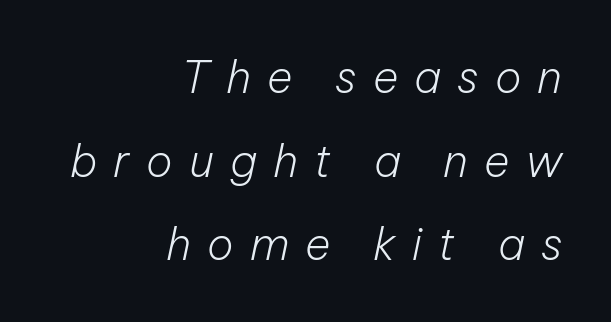
{"italic": "yes", "lean": "right", "slant_degrees": 12, "bold": "no", "weight": "light", "width": "normal", "stroke_contrast": "low", "x_height": "medium", "monospaced": "no", "underline": "no", "align": "right", "line_spacing": "loose", "line_spacing_ratio": 1.9, "letter_spacing": "wide", "letter_spacing_em": 0.37, "glyph_px": 44}
